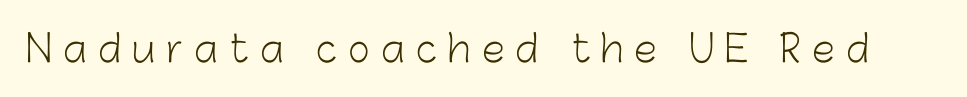
Character widths vary here, with narrow letters taking less room than wide ones. The typesetting does not lean heavy: it is not bold. This rendering widens character spacing well past its baseline value. Words float on clear page, feet unadorned. Regarding serifs, this sample does without them.
